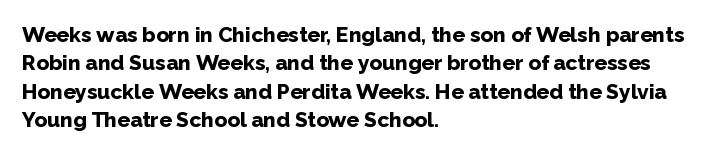
{"italic": "no", "bold": "yes", "underline": "no", "align": "left", "line_spacing": "normal", "line_spacing_ratio": 1.35, "letter_spacing": "normal", "letter_spacing_em": 0.0, "glyph_px": 21}
